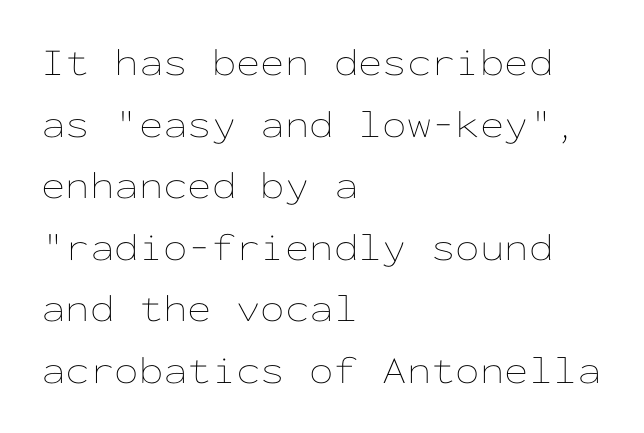
No extra tracking has been applied to these lines. The letters march in equal steps, a hallmark of fixed-pitch type. The leading is moderate, giving the passage an even texture. Is there any slant? The stems are plumb. A student would call this left alignment; a typographer would say flush left, rag right. Type without underlining.
